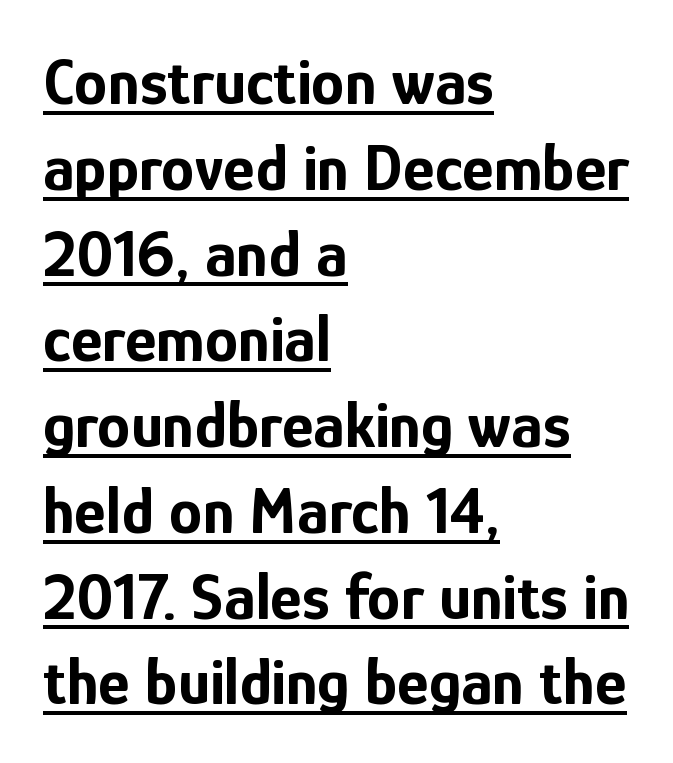
You can tell it's not italic because the verticals are truly vertical. Summary of vertical rhythm: regular, with standard interline spacing. Alignment: flush left. Heavy, bold letterforms. The face used here appears with an underline applied. Compared with typical body copy, the letter spacing here is the same.
